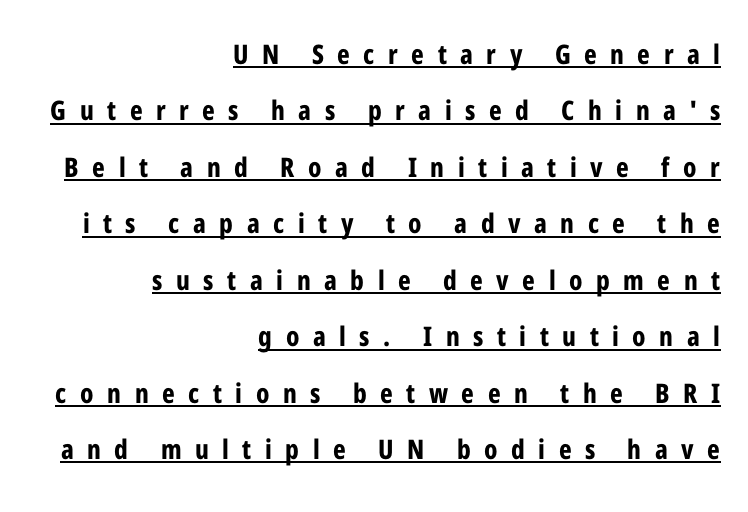
{"italic": "no", "bold": "yes", "underline": "yes", "align": "right", "line_spacing": "loose", "line_spacing_ratio": 2.09, "letter_spacing": "wide", "letter_spacing_em": 0.5, "glyph_px": 27}
